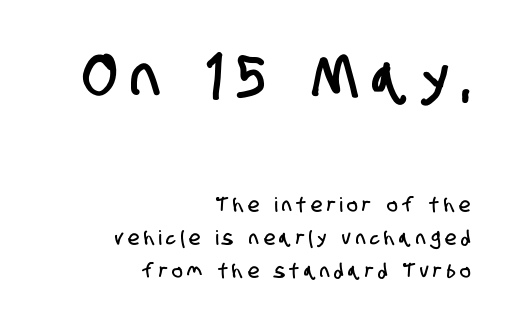
{"serif": "no", "width": "condensed", "stroke_contrast": "low", "x_height": "large", "monospaced": "no", "underline": "no", "align": "right", "line_spacing": "normal", "line_spacing_ratio": 1.65, "letter_spacing": "wide", "letter_spacing_em": 0.24, "larger_block": "first", "size_ratio": 3.0, "glyph_px": 60}
